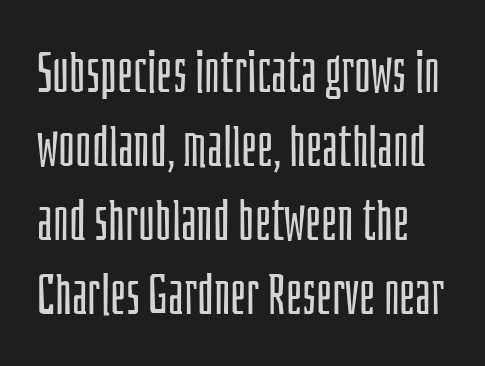
Q: Is the text bold? A: No.
Q: Is the text italic (slanted)? A: No, it is upright.
Q: Is the typeface a serif or a sans-serif typeface? A: Sans-serif.
Q: Is the text underlined? A: No.
Q: Is the spacing between letters normal or unusually wide? A: Normal.
Q: Is the spacing between lines tight, normal or loose? A: Normal.
Q: Width (condensed, normal, or wide)? A: Condensed.
Q: Stroke contrast? A: Low.
Q: x-height? A: Large.
Q: Monospaced? A: No.
